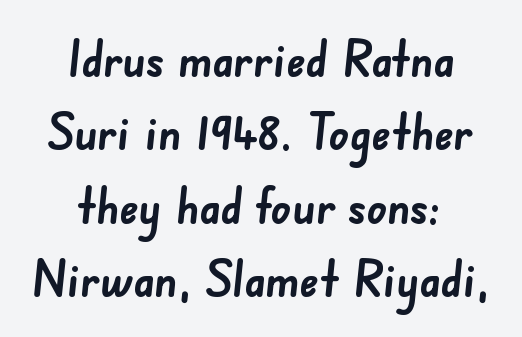
The image shows 49 px semibold sans-serif type; set centered, normal line spacing (1.5x), normal letter spacing, not underlined; low stroke contrast and a small x-height.
